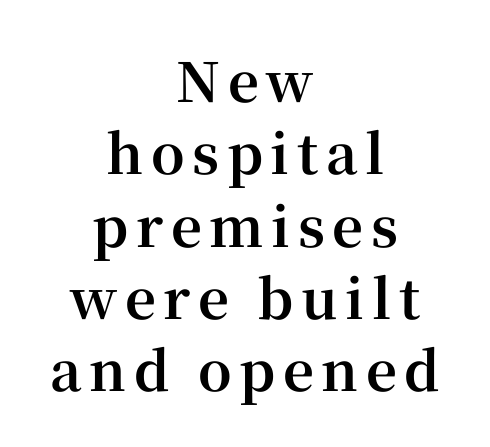
Q: Is the text bold? A: Yes.
Q: Is the text italic (slanted)? A: No, it is upright.
Q: Is the typeface a serif or a sans-serif typeface? A: Serif.
Q: Is the text underlined? A: No.
Q: How is the paragraph aligned? A: Centered.
Q: Is the spacing between lines tight, normal or loose? A: Normal.
Q: Width (condensed, normal, or wide)? A: Normal.
Q: Stroke contrast? A: High.
Q: x-height? A: Medium.
Q: Monospaced? A: No.
